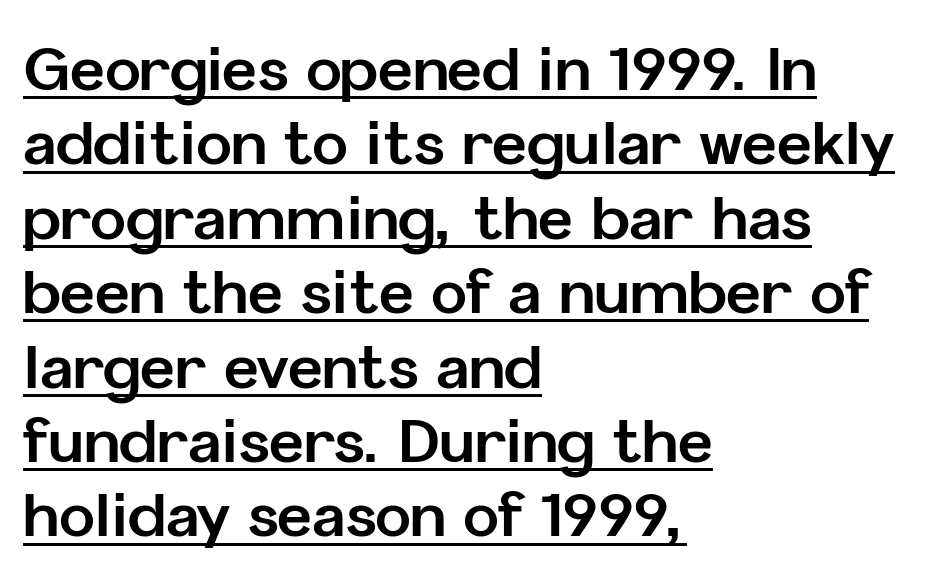
Q: Is the text bold? A: Yes.
Q: Is the text italic (slanted)? A: No, it is upright.
Q: Is the typeface a serif or a sans-serif typeface? A: Sans-serif.
Q: Is the text underlined? A: Yes.
Q: How is the paragraph aligned? A: Left-aligned.
Q: Is the spacing between letters normal or unusually wide? A: Normal.
Q: Width (condensed, normal, or wide)? A: Normal.
Q: Stroke contrast? A: Low.
Q: x-height? A: Medium.
Q: Monospaced? A: No.
